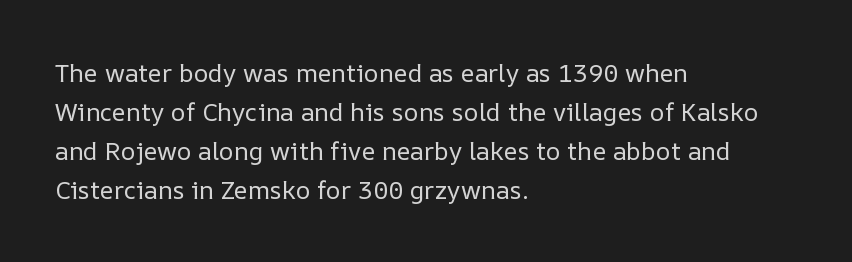
Q: Is the text bold? A: No.
Q: Is the text italic (slanted)? A: No, it is upright.
Q: Is the text underlined? A: No.
Q: How is the paragraph aligned? A: Left-aligned.
Q: Is the spacing between letters normal or unusually wide? A: Normal.
Q: Is the spacing between lines tight, normal or loose? A: Normal.
